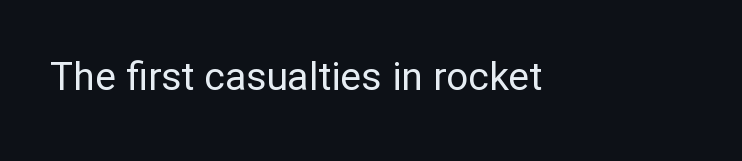
A typesetter would mark this as roman, not italic. The glyphs are unaccompanied by any horizontal stroke below them. The weight tops out at a normal text grade. Here the glyphs are tracked normally, forming tight word shapes. Letterform terminals end flat and unadorned throughout the passage.
